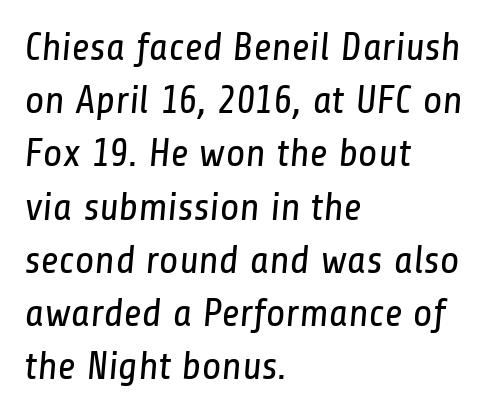
The image shows 40 px regular-weight, condensed sans-serif type; set left-aligned, normal line spacing (1.33x), normal letter spacing, not underlined; low stroke contrast and a medium x-height.
